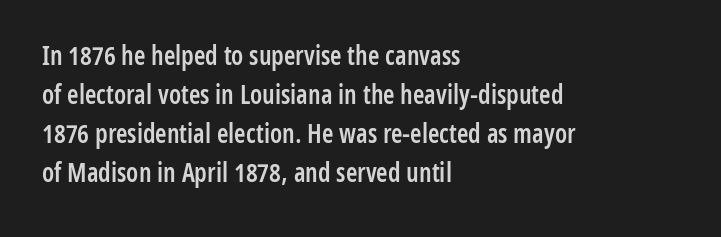
Each row of text sits above clean, open space. The letters stand straight up with perfectly vertical stems. Each word holds together tightly as a unit, with standard inter-letter gaps. A normal amount of white space separates one row of letters from the next. Does the weight exceed regular? Yes, but only to semibold. The paragraph shown leans on its left margin.
